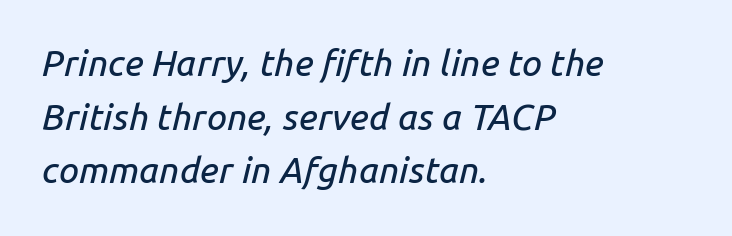
Q: Is the text italic (slanted)? A: Yes, it leans right by about 14 degrees.
Q: Is the text underlined? A: No.
Q: How is the paragraph aligned? A: Left-aligned.
Q: Is the spacing between letters normal or unusually wide? A: Normal.
Q: Is the spacing between lines tight, normal or loose? A: Normal.
Q: Width (condensed, normal, or wide)? A: Normal.
Q: Stroke contrast? A: Low.
Q: x-height? A: Medium.
Q: Monospaced? A: No.
